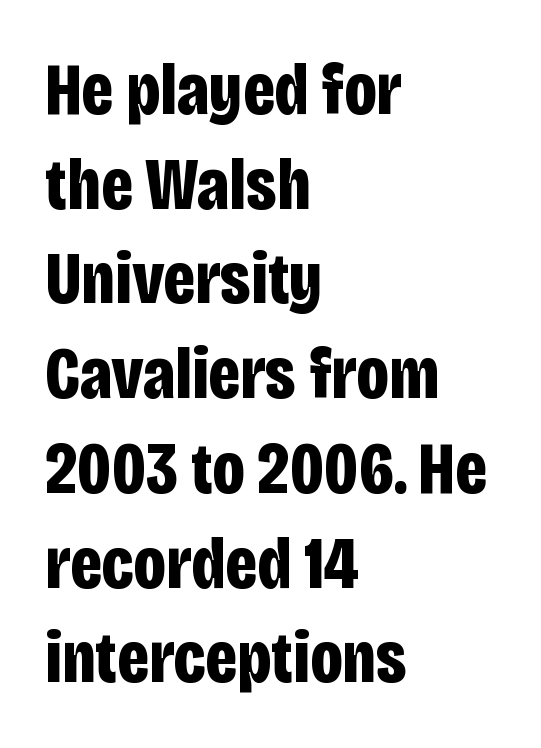
Q: Is the text bold? A: Yes.
Q: Is the text italic (slanted)? A: No, it is upright.
Q: Is the typeface a serif or a sans-serif typeface? A: Sans-serif.
Q: Is the text underlined? A: No.
Q: How is the paragraph aligned? A: Left-aligned.
Q: Is the spacing between letters normal or unusually wide? A: Normal.
Q: Is the spacing between lines tight, normal or loose? A: Normal.
Q: Width (condensed, normal, or wide)? A: Condensed.
Q: Stroke contrast? A: Low.
Q: x-height? A: Large.
Q: Monospaced? A: No.
